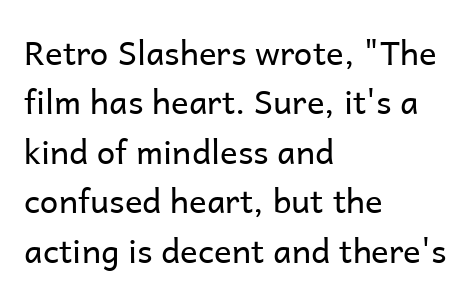
Q: Is the text bold? A: No.
Q: Is the text italic (slanted)? A: No, it is upright.
Q: Is the typeface a serif or a sans-serif typeface? A: Sans-serif.
Q: Is the text underlined? A: No.
Q: How is the paragraph aligned? A: Left-aligned.
Q: Is the spacing between letters normal or unusually wide? A: Normal.
Q: Is the spacing between lines tight, normal or loose? A: Normal.
Q: Width (condensed, normal, or wide)? A: Normal.
Q: Stroke contrast? A: Low.
Q: x-height? A: Medium.
Q: Monospaced? A: No.
